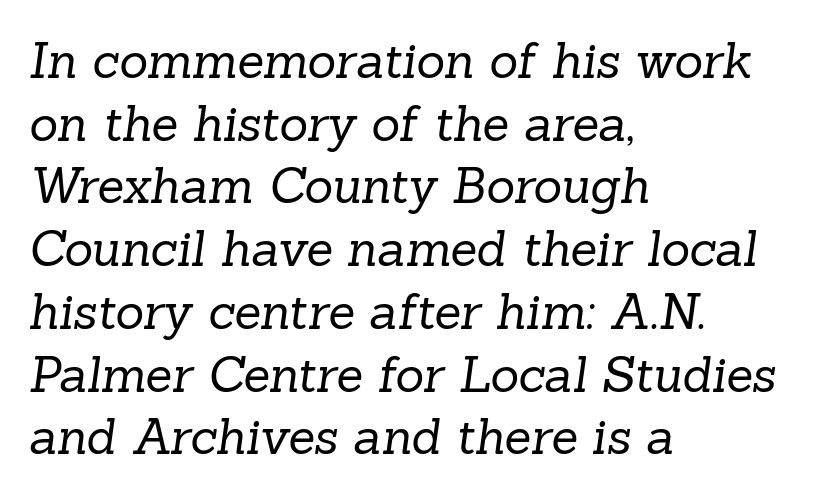
Tracking here is standard; glyphs follow each other at the usual distance. These glyphs show unthickened strokes, regular width or finer. The face used here is seriffed, in the tradition of book romans. The ragged edge is on the right, which tells us the setting is flush left. Horizontal bands of white between lines are of average thickness.
